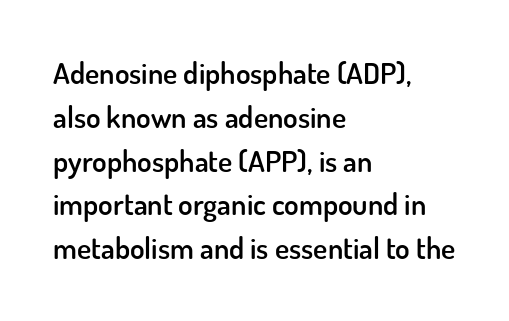
The image shows 30 px semibold sans-serif type, upright; set left-aligned, normal line spacing (1.46x), normal letter spacing, not underlined; low stroke contrast and a small x-height.
